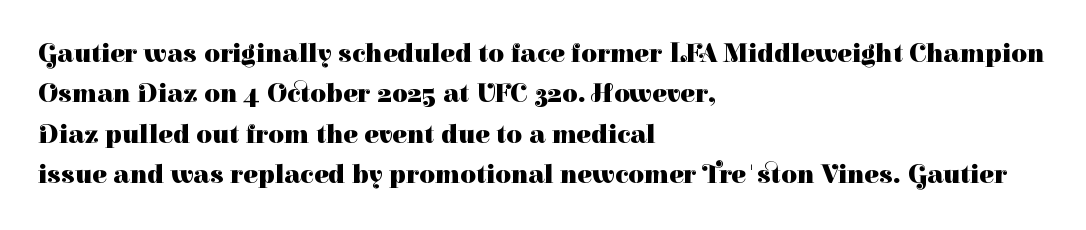
Look at the tracking — it's just the regular setting, nothing added. A classic flush-left, rag-right setting is used for this passage. Lines of text with bare space underneath. The font's upright variant was chosen for this text.
